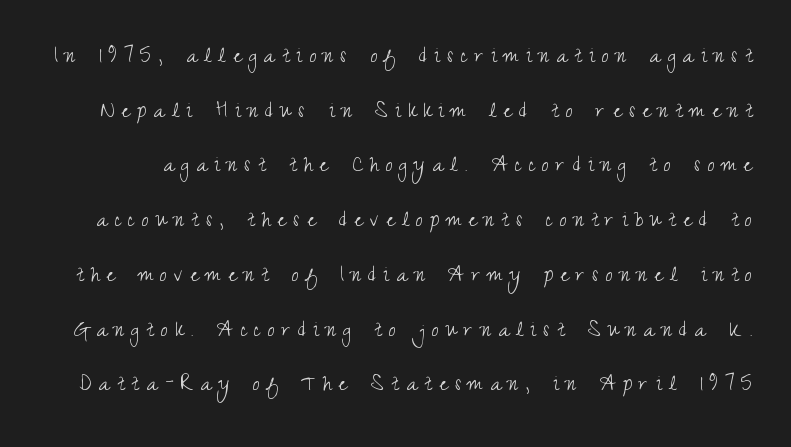
The image shows 25 px text type, upright; set loose line spacing (2.19x), unusually wide letter spacing (+0.29 em), not underlined.
